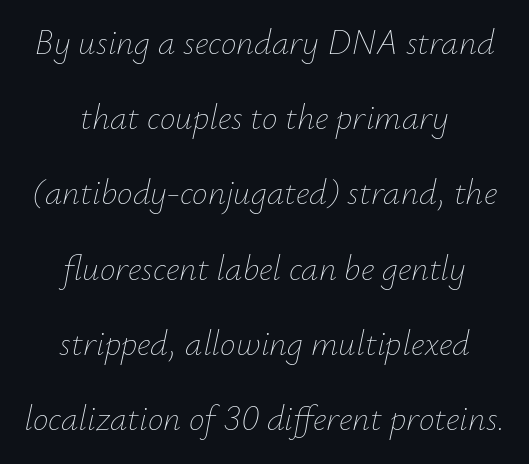
This block would shrink considerably if given ordinary leading; it's expanded now. Do the characters align in a grid? No, the font is proportional. Each word holds together tightly as a unit, with standard inter-letter gaps. Neither beginnings nor endings align; midpoints do. Check the space under the baseline: it is left empty. Yep, that's italic — everything's leaning.
